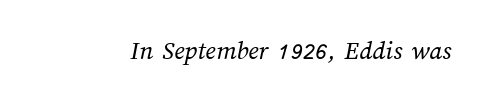
The image shows 27 px text type; set normal letter spacing, not underlined.
